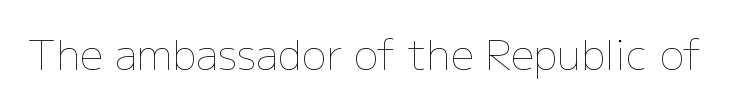
Note the varied advance widths — an 'i' is clearly narrower than an 'm'. No extra ink here — the face is not bold. This rendering leaves character spacing at its baseline value. Italic: no, the glyphs are upright roman. Bare-footed words on every line.
